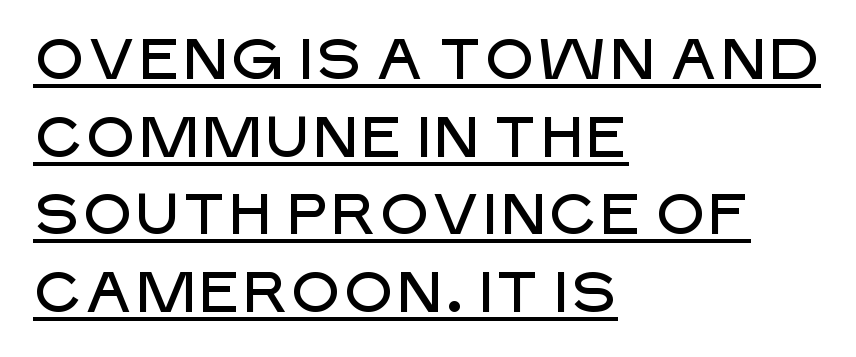
Typeset ragged right — the left edge is the straight one. Every stem runs plumb, perpendicular to the baseline. This sample uses plain, unmodified letter spacing. Proportional: the letters do not fall into vertical columns.
